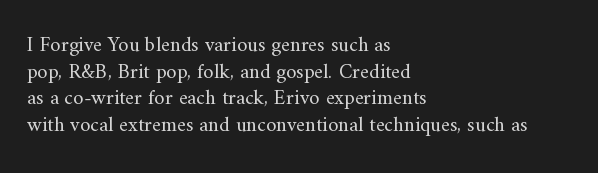
Q: Is the text bold? A: No.
Q: Is the text italic (slanted)? A: No, it is upright.
Q: Is the text underlined? A: No.
Q: How is the paragraph aligned? A: Left-aligned.
Q: Is the spacing between letters normal or unusually wide? A: Normal.
Q: Is the spacing between lines tight, normal or loose? A: Normal.
